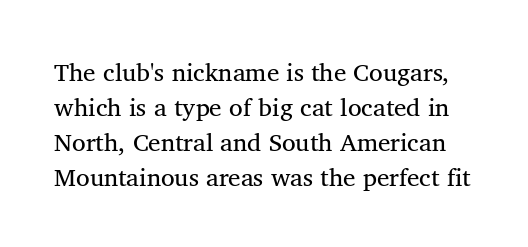
Q: Is the text bold? A: No.
Q: Is the text underlined? A: No.
Q: Is the spacing between letters normal or unusually wide? A: Normal.
Q: Is the spacing between lines tight, normal or loose? A: Normal.
